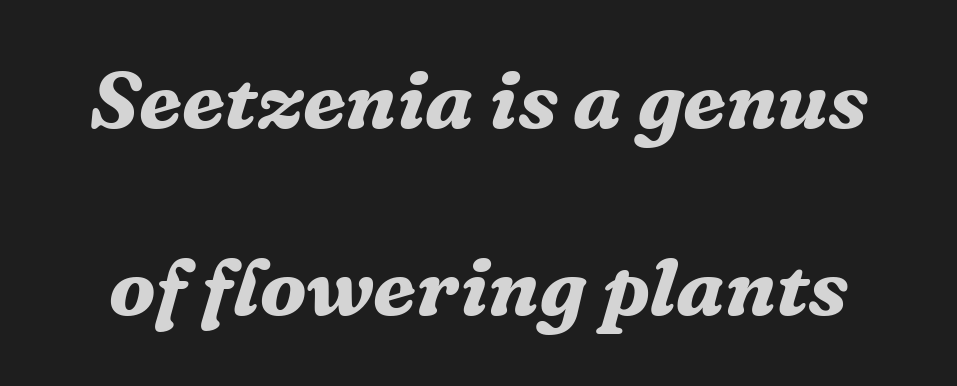
The letterforms sit shoulder to shoulder at normal distance. Compared with typical paragraphs, the rows here are farther apart. Stroke terminals: seriffed. Each letter keeps its own natural width here, so spacing adapts to shape.
